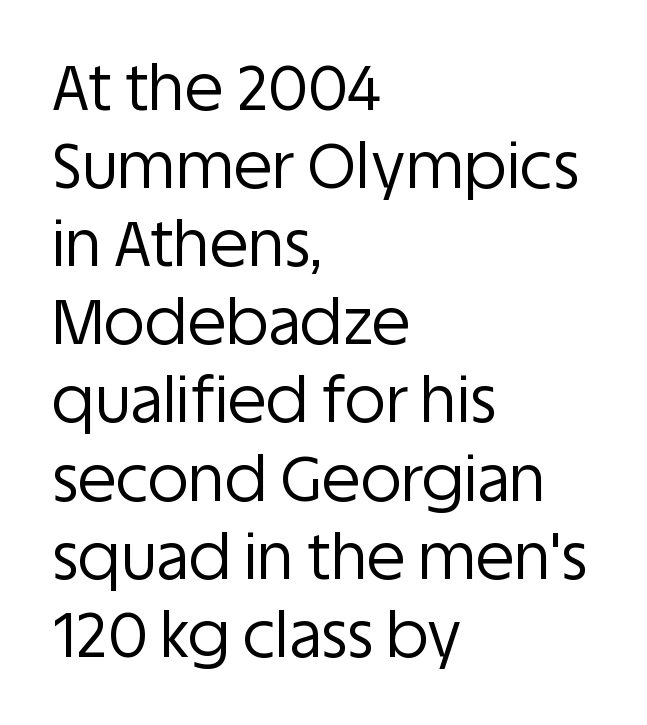
These lines stack with their left ends in a neat column. How are the letters spaced? Ordinarily, with no added tracking. The rendering uses natural spacing where letterforms have individual widths. The area under the type is left untouched. Do the letters lean? They stand straight.
